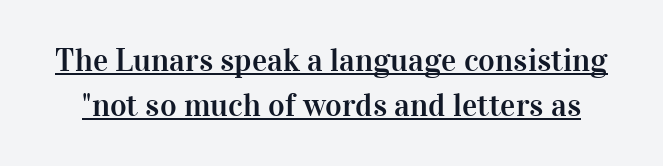
The image shows 32 px serif type, upright; set normal line spacing (1.42x), normal letter spacing, underlined; high stroke contrast and a medium x-height.
